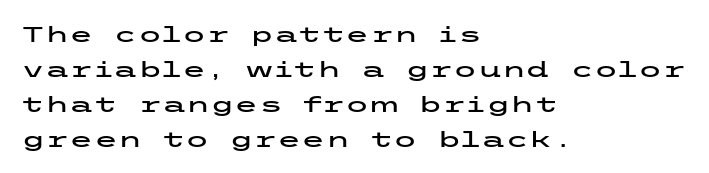
Q: Is the text italic (slanted)? A: No, it is upright.
Q: Is the text underlined? A: No.
Q: How is the paragraph aligned? A: Left-aligned.
Q: Is the spacing between letters normal or unusually wide? A: Normal.
Q: Is the spacing between lines tight, normal or loose? A: Normal.
